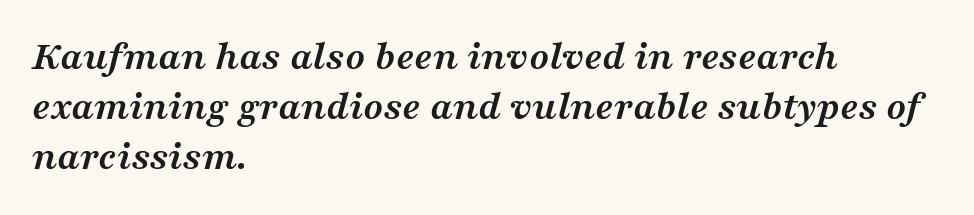
{"serif": "yes", "italic": "yes", "lean": "right", "slant_degrees": 16, "bold": "yes", "weight": "semibold", "width": "wide", "stroke_contrast": "medium", "x_height": "medium", "monospaced": "no", "underline": "no", "align": "left", "line_spacing_ratio": 1.22, "letter_spacing": "normal", "letter_spacing_em": 0.0, "glyph_px": 41}
